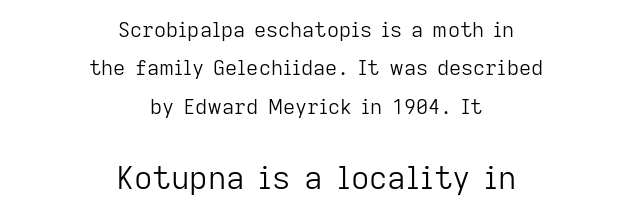
{"serif": "no", "italic": "no", "bold": "no", "weight": "light", "width": "normal", "stroke_contrast": "low", "x_height": "medium", "monospaced": "no", "underline": "no", "align": "center", "line_spacing_ratio": 1.83, "letter_spacing": "normal", "letter_spacing_em": 0.0, "larger_block": "second", "size_ratio": 1.52, "glyph_px": 32}
